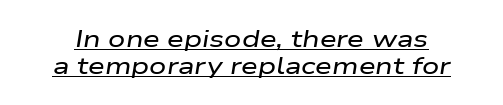
The image shows 24 px text type, italic (leaning right); set tight line spacing (1.11x), normal letter spacing, underlined.
